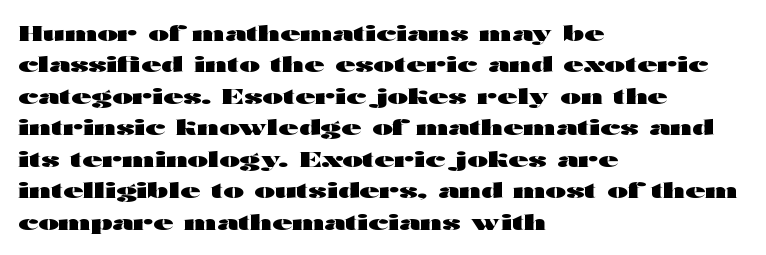
Q: Is the text bold? A: Yes.
Q: Is the text italic (slanted)? A: No, it is upright.
Q: Is the text underlined? A: No.
Q: How is the paragraph aligned? A: Left-aligned.
Q: Is the spacing between letters normal or unusually wide? A: Normal.
Q: Is the spacing between lines tight, normal or loose? A: Normal.
